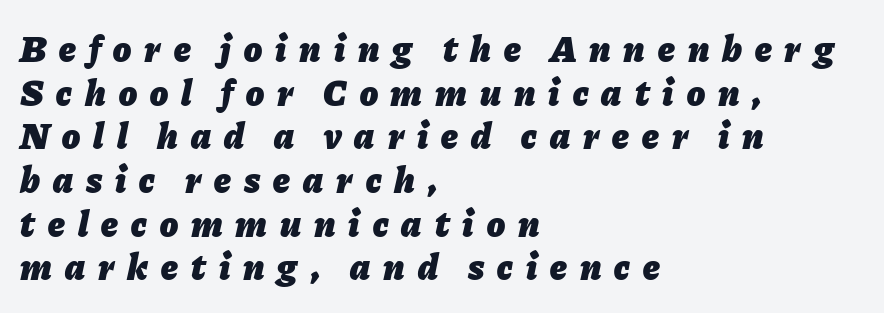
Q: Is the text bold? A: Yes.
Q: Is the text italic (slanted)? A: Yes, it leans right by about 11 degrees.
Q: Is the text underlined? A: No.
Q: How is the paragraph aligned? A: Left-aligned.
Q: Is the spacing between letters normal or unusually wide? A: Unusually wide.
Q: Width (condensed, normal, or wide)? A: Normal.
Q: Stroke contrast? A: Low.
Q: x-height? A: Medium.
Q: Monospaced? A: No.
